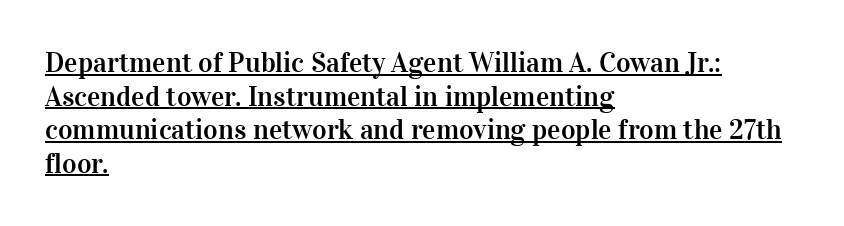
The image shows 28 px serif type, upright; set left-aligned, line spacing 1.2x, normal letter spacing, underlined; high stroke contrast and a medium x-height.
